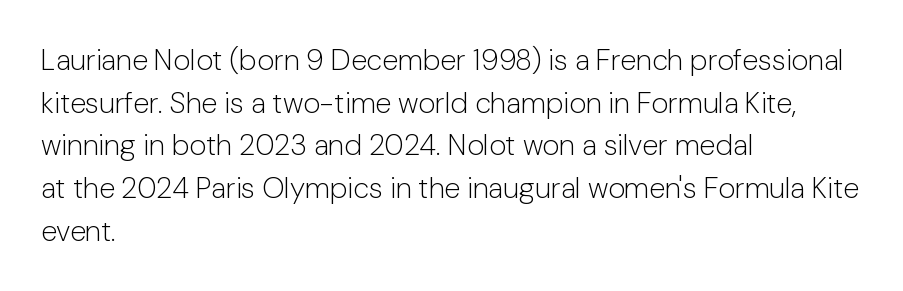
The image shows 29 px light sans-serif type, upright; set left-aligned, normal line spacing (1.47x), normal letter spacing, not underlined; low stroke contrast and a medium x-height.
